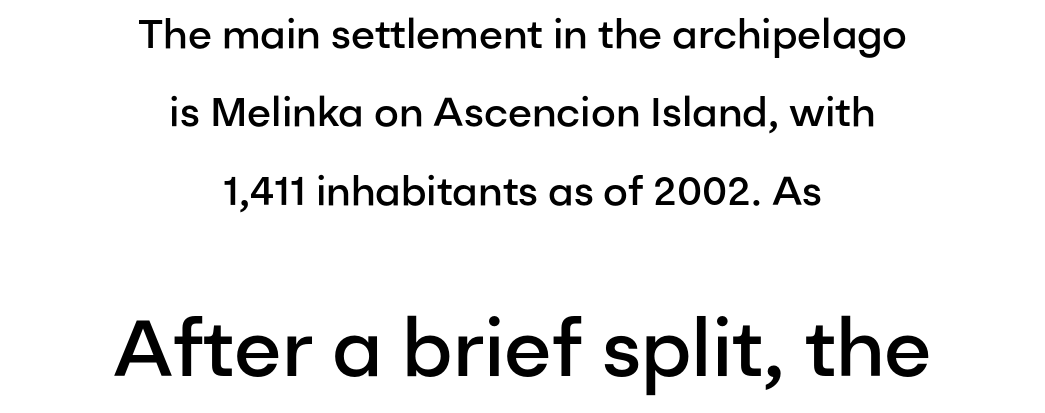
When letters stand straight like this, we call the style roman or upright. These words are printed semibold, heavier than regular yet not bold. Compare the two chunks: the lower has the greater cap height. Think of a printed novel: that variable character pitch is what you see here.
